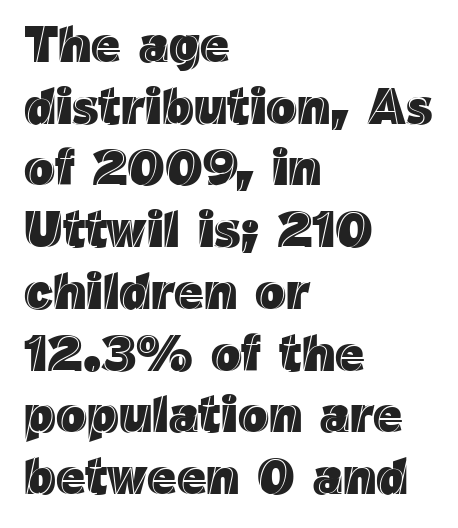
{"italic": "no", "width": "normal", "x_height": "medium", "monospaced": "no", "underline": "no", "align": "left", "line_spacing_ratio": 1.21, "letter_spacing": "normal", "letter_spacing_em": 0.0, "glyph_px": 51}
